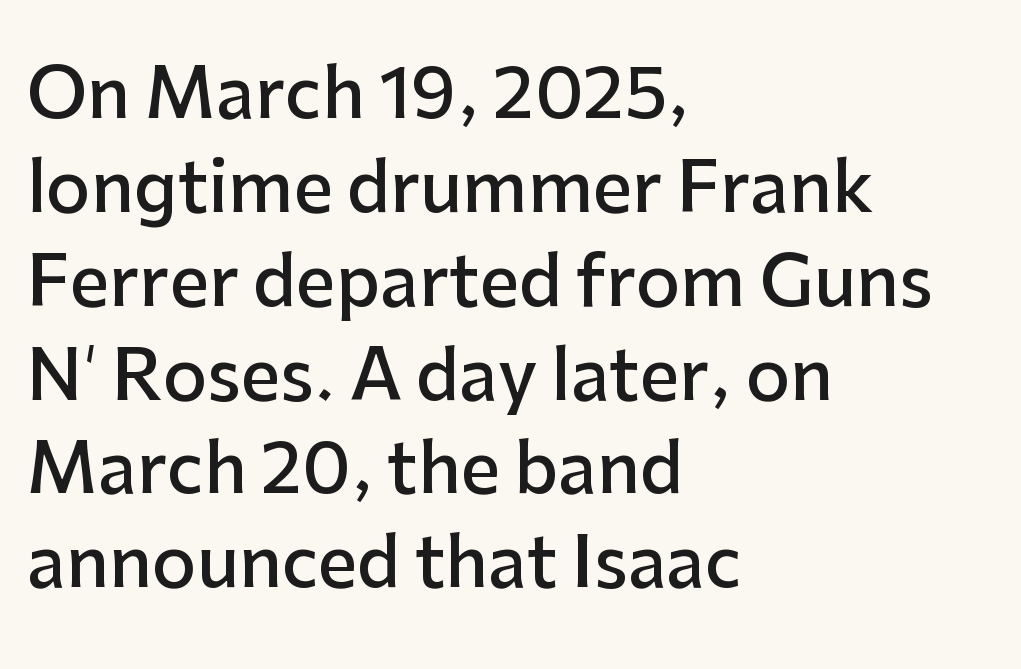
Q: Is the text bold? A: Semi-bold.
Q: Is the text italic (slanted)? A: No, it is upright.
Q: Is the typeface a serif or a sans-serif typeface? A: Sans-serif.
Q: Is the text underlined? A: No.
Q: How is the paragraph aligned? A: Left-aligned.
Q: Is the spacing between letters normal or unusually wide? A: Normal.
Q: Is the spacing between lines tight, normal or loose? A: Normal.
Q: Width (condensed, normal, or wide)? A: Normal.
Q: Stroke contrast? A: Low.
Q: x-height? A: Medium.
Q: Monospaced? A: No.
